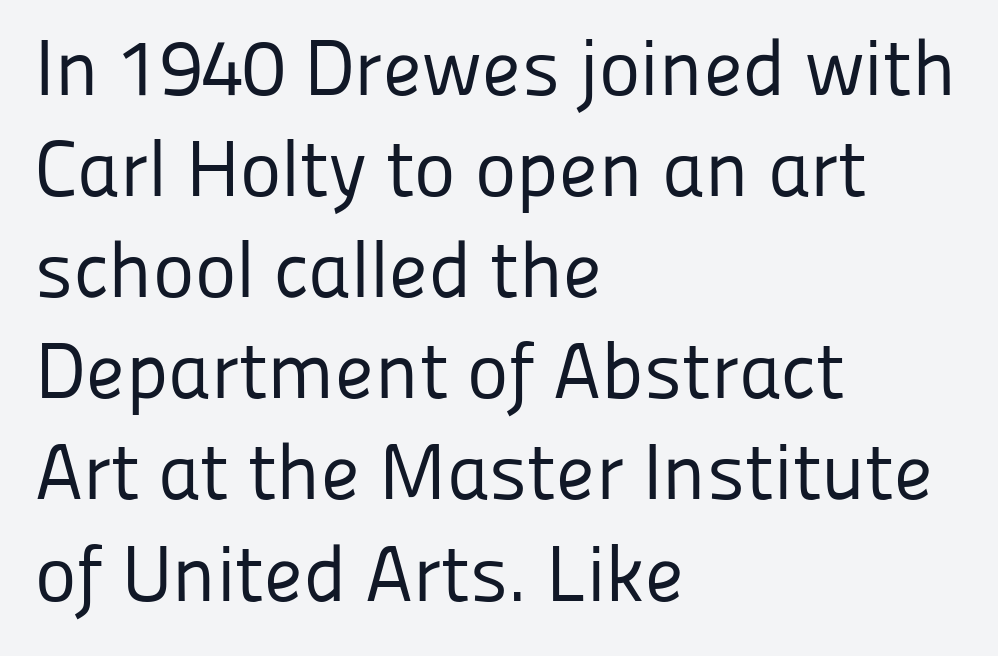
The image shows 79 px regular-weight sans-serif type, upright; set left-aligned, normal line spacing (1.28x), normal letter spacing, not underlined; low stroke contrast and a medium x-height.
